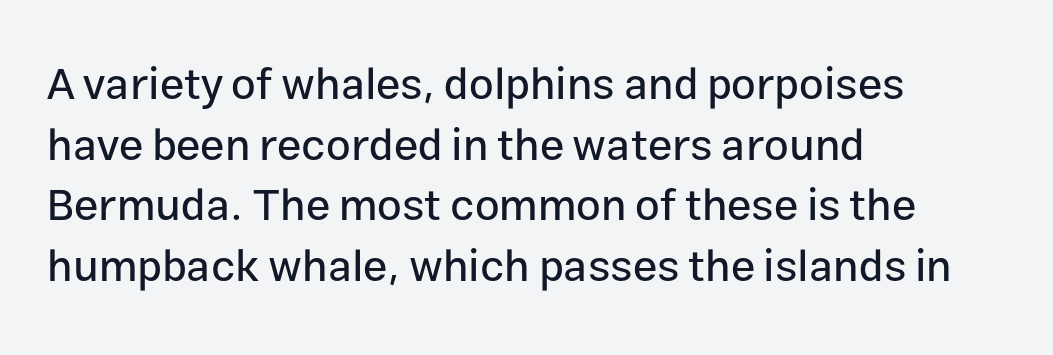
Q: Is the text italic (slanted)? A: No, it is upright.
Q: Is the typeface a serif or a sans-serif typeface? A: Sans-serif.
Q: Is the text underlined? A: No.
Q: How is the paragraph aligned? A: Left-aligned.
Q: Is the spacing between letters normal or unusually wide? A: Normal.
Q: Is the spacing between lines tight, normal or loose? A: Normal.
Q: Width (condensed, normal, or wide)? A: Normal.
Q: Stroke contrast? A: Low.
Q: x-height? A: Medium.
Q: Monospaced? A: No.
